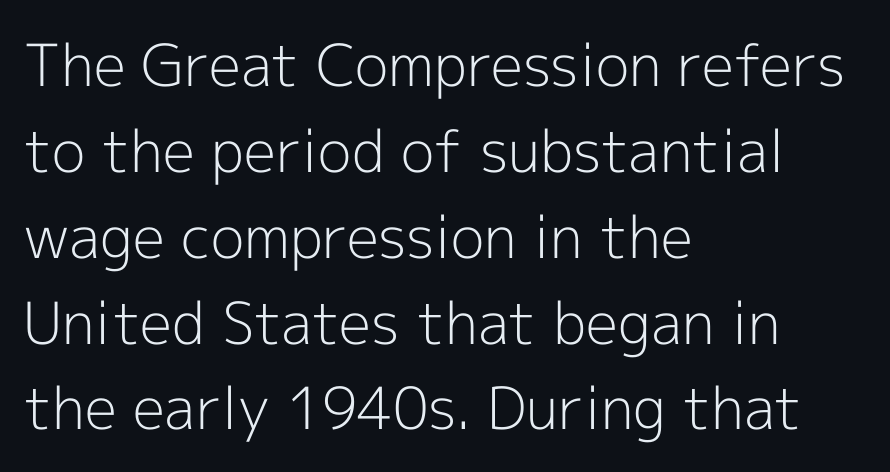
Each letter keeps its own natural width here, so spacing adapts to shape. A clean baseline with only descenders dipping below it. The block of text has a typical density, with ordinary space between rows. Font category for this specimen: sans-serif. Characters remain perfectly vertical along every line. Default kerning and tracking; the words read as compact shapes.
